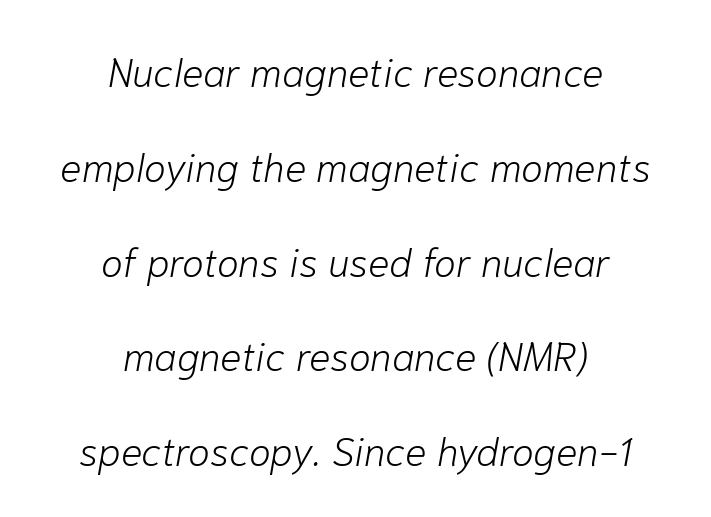
Glyph-to-glyph distance matches everyday printed text. If you drew a line through each stem, it would be angled. A centered setting, common on invitations and titles, is used for this passage. One glance says open: line gaps are wider than usual.
